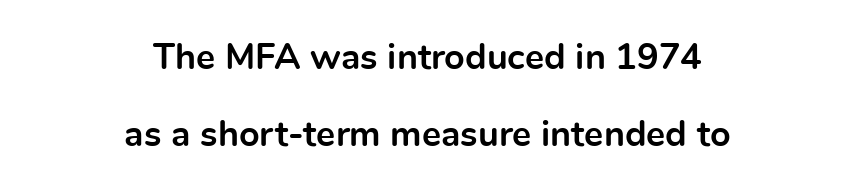
{"serif": "no", "italic": "no", "bold": "yes", "weight": "bold", "width": "normal", "x_height": "medium", "monospaced": "no", "underline": "no", "align": "center", "line_spacing": "loose", "line_spacing_ratio": 2.14, "letter_spacing": "normal", "letter_spacing_em": 0.0, "glyph_px": 36}
